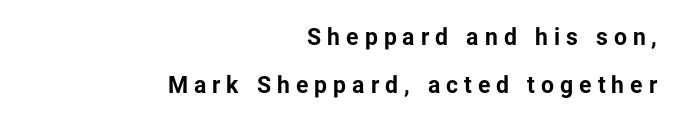
The image shows 23 px bold type, upright; set right-aligned, loose line spacing (2.1x), unusually wide letter spacing (+0.26 em), not underlined.
